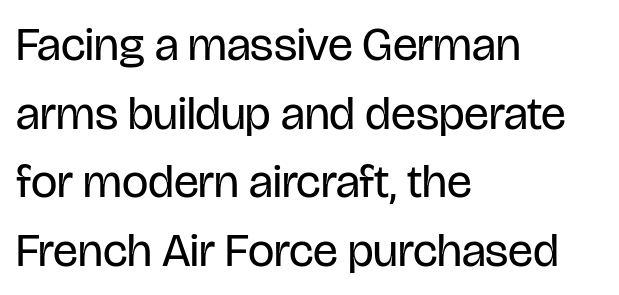
{"serif": "no", "italic": "no", "bold": "no", "weight": "regular", "width": "condensed", "stroke_contrast": "low", "x_height": "large", "monospaced": "no", "underline": "no", "align": "left", "line_spacing": "normal", "line_spacing_ratio": 1.46, "letter_spacing": "normal", "letter_spacing_em": 0.0, "glyph_px": 47}
